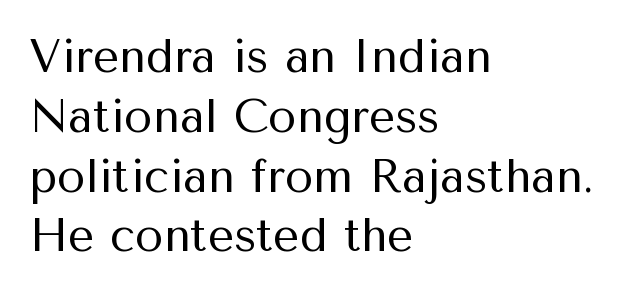
Q: Is the text bold? A: No.
Q: Is the text italic (slanted)? A: No, it is upright.
Q: Is the typeface a serif or a sans-serif typeface? A: Sans-serif.
Q: Is the text underlined? A: No.
Q: How is the paragraph aligned? A: Left-aligned.
Q: Is the spacing between letters normal or unusually wide? A: Normal.
Q: Is the spacing between lines tight, normal or loose? A: Normal.
Q: Width (condensed, normal, or wide)? A: Normal.
Q: Stroke contrast? A: Medium.
Q: x-height? A: Medium.
Q: Monospaced? A: No.
